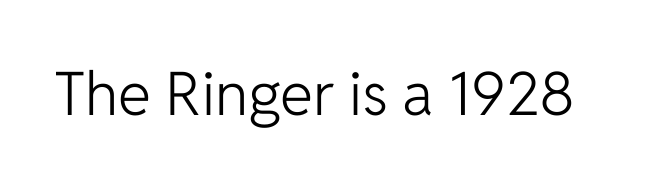
Q: Is the text bold? A: No.
Q: Is the text italic (slanted)? A: No, it is upright.
Q: Is the typeface a serif or a sans-serif typeface? A: Sans-serif.
Q: Is the text underlined? A: No.
Q: Is the spacing between letters normal or unusually wide? A: Normal.
Q: Width (condensed, normal, or wide)? A: Normal.
Q: Stroke contrast? A: Low.
Q: x-height? A: Medium.
Q: Monospaced? A: No.
